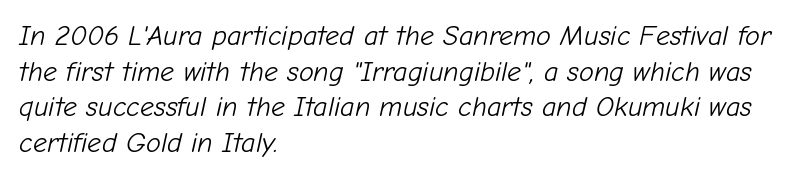
The image shows 28 px light type, italic (leaning right); set left-aligned, normal line spacing (1.27x), normal letter spacing, not underlined; low stroke contrast and a medium x-height.
